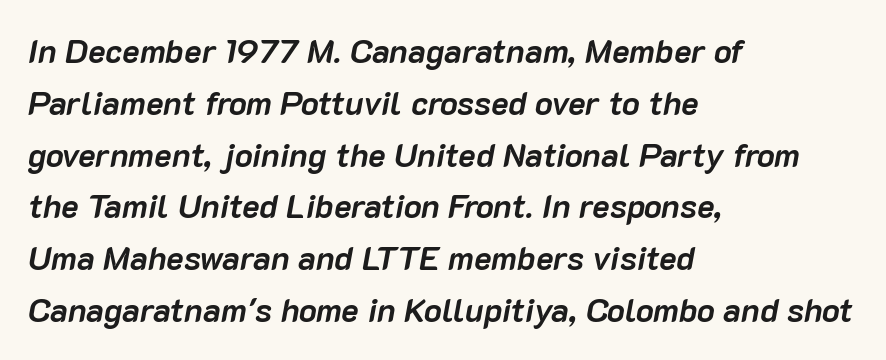
{"italic": "yes", "lean": "right", "slant_degrees": 10, "bold": "yes", "weight": "semibold", "width": "normal", "stroke_contrast": "low", "x_height": "medium", "monospaced": "no", "underline": "no", "align": "left", "line_spacing": "normal", "line_spacing_ratio": 1.57, "letter_spacing": "normal", "letter_spacing_em": 0.0, "glyph_px": 33}
